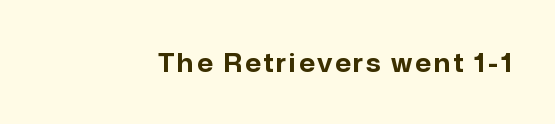
{"italic": "no", "bold": "yes", "underline": "no", "glyph_px": 25}
